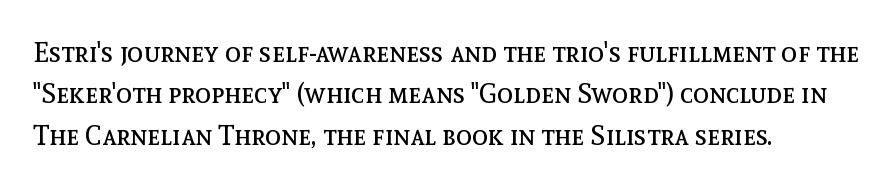
Q: Is the text bold? A: No.
Q: Is the text italic (slanted)? A: No, it is upright.
Q: Is the text underlined? A: No.
Q: How is the paragraph aligned? A: Left-aligned.
Q: Is the spacing between letters normal or unusually wide? A: Normal.
Q: Is the spacing between lines tight, normal or loose? A: Normal.
